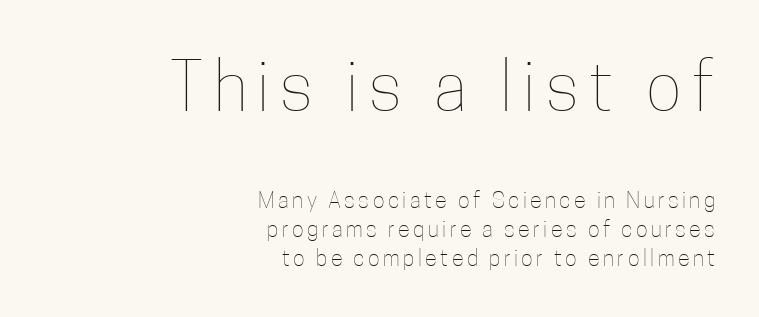
The image shows 67 px thin, condensed type, upright; set right-aligned, normal line spacing (1.32x), not underlined; the first (top) block is 3.05x larger; low stroke contrast and a medium x-height.
